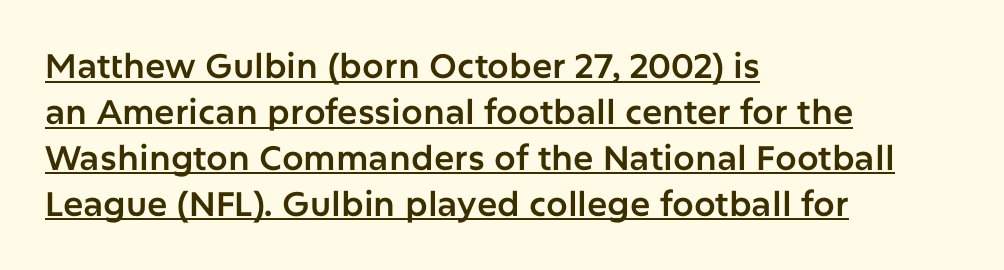
Q: Is the text italic (slanted)? A: No, it is upright.
Q: Is the typeface a serif or a sans-serif typeface? A: Sans-serif.
Q: Is the text underlined? A: Yes.
Q: How is the paragraph aligned? A: Left-aligned.
Q: Is the spacing between letters normal or unusually wide? A: Normal.
Q: Is the spacing between lines tight, normal or loose? A: Normal.
Q: Width (condensed, normal, or wide)? A: Normal.
Q: Stroke contrast? A: Low.
Q: x-height? A: Medium.
Q: Monospaced? A: No.
